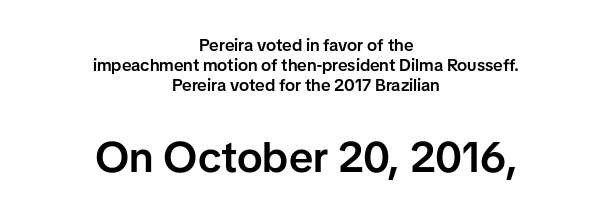
Q: Is the text bold? A: Semi-bold.
Q: Is the text italic (slanted)? A: No, it is upright.
Q: Is the typeface a serif or a sans-serif typeface? A: Sans-serif.
Q: Is the text underlined? A: No.
Q: How is the paragraph aligned? A: Centered.
Q: Is the spacing between letters normal or unusually wide? A: Normal.
Q: Which block of text is set in a larger size, the first (top) or the second (bottom)? A: The second (bottom) one.
Q: Width (condensed, normal, or wide)? A: Normal.
Q: Stroke contrast? A: Low.
Q: x-height? A: Medium.
Q: Monospaced? A: No.
